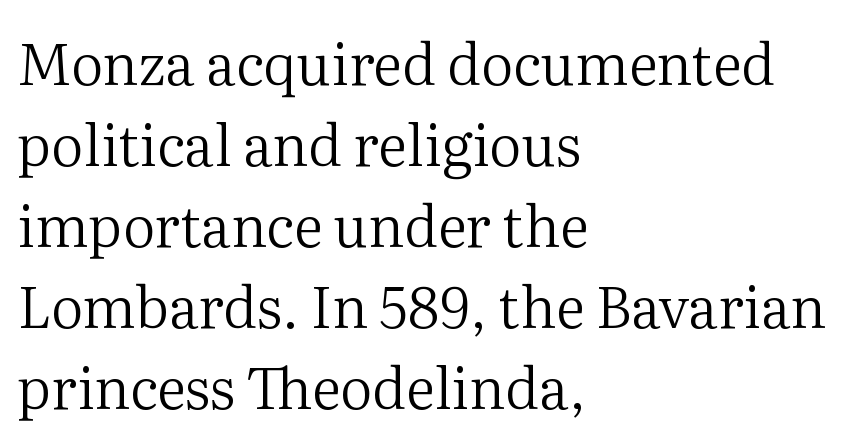
Do the letters lean? They stand straight. The line texture is even and compact thanks to regular tracking. One-word summary of the alignment: left. Letterform terminals end in serifs throughout the passage. Is this a heavy cut? Hardly; it is regular or lighter.
